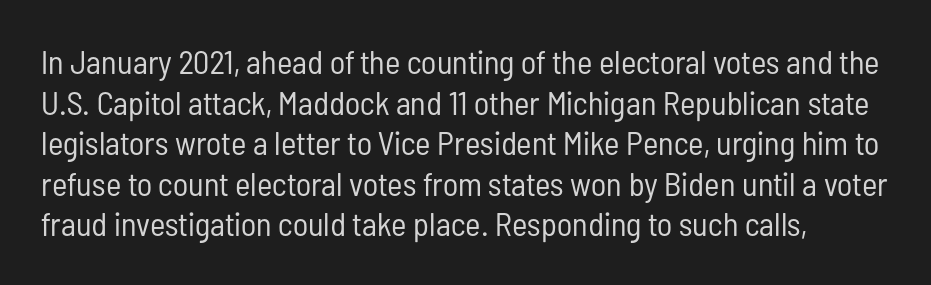
Every stem runs plumb, perpendicular to the baseline. Is the type heavy? It reads as light-to-regular instead. The area under the type is left untouched. The letters advance in unequal steps, a hallmark of proportional type. Note: no serifs on the glyphs. Look at the tracking — it's just the regular setting, nothing added.
